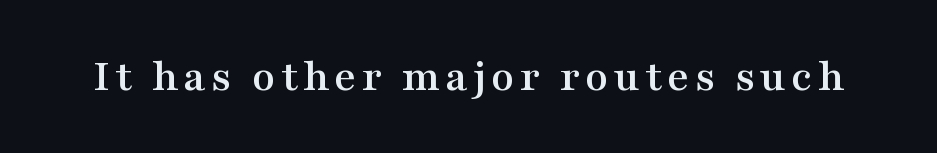
Examine the stroke ends and you'll spot serifs. The glyphs are unaccompanied by any horizontal stroke below them. Tall strokes in this sample are plumb rather than angled. The face used here is proportionally spaced, like ordinary book or web type.
